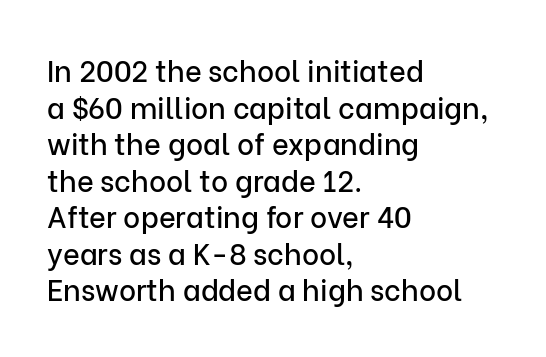
Font category for this specimen: sans-serif. Decoration check: the copy has no underline. This sample is left-justified, so line endings fall wherever the words run out. You can tell it's not italic because the verticals are truly vertical.
